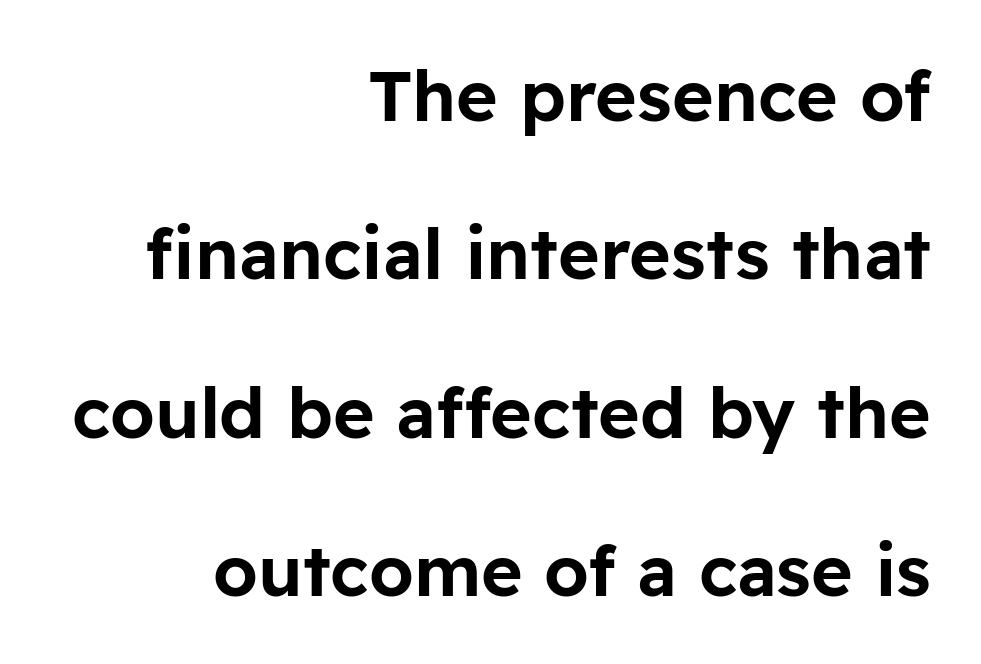
The image shows 71 px sans-serif type, upright; set right-aligned, loose line spacing (2.23x), normal letter spacing, not underlined; low stroke contrast and a medium x-height.
